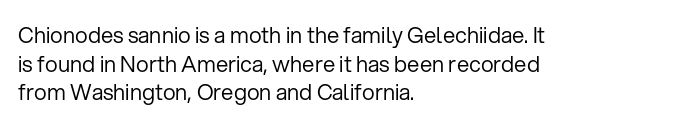
Check the space under the baseline: it is left empty. Characters follow at the spacing the type designer built in. These glyphs show unthickened strokes, regular width or finer. This is the regular roman posture of the typeface. A typesetter would call this leading conventional body-copy spacing. The compositor pushed each line to the left boundary.
